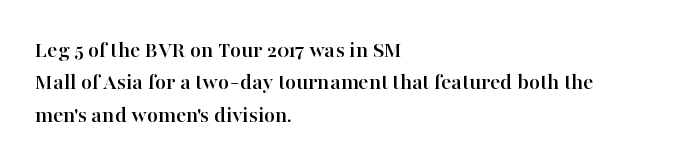
Glyph-to-glyph distance matches everyday printed text. Teacher's note: observe the even left margin — that is flush-left alignment. Type without underlining. This sample keeps an unexceptional amount of space between lines. This is roman type, the default non-slanted kind.
